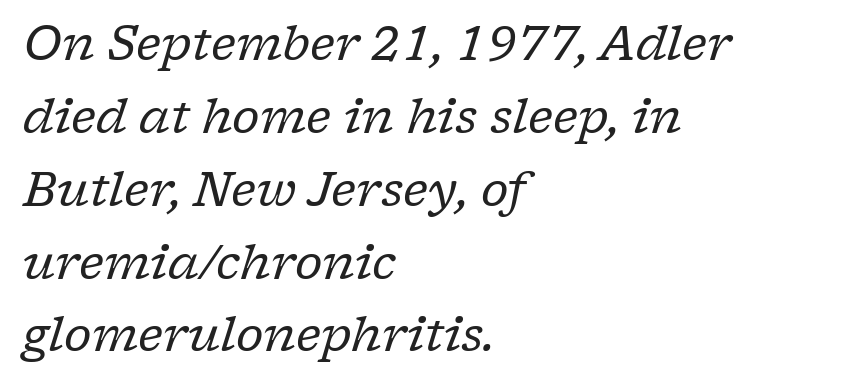
The image shows 47 px regular-weight serif type, italic (leaning right); set left-aligned, normal line spacing (1.55x), normal letter spacing, not underlined; low stroke contrast and a medium x-height.
